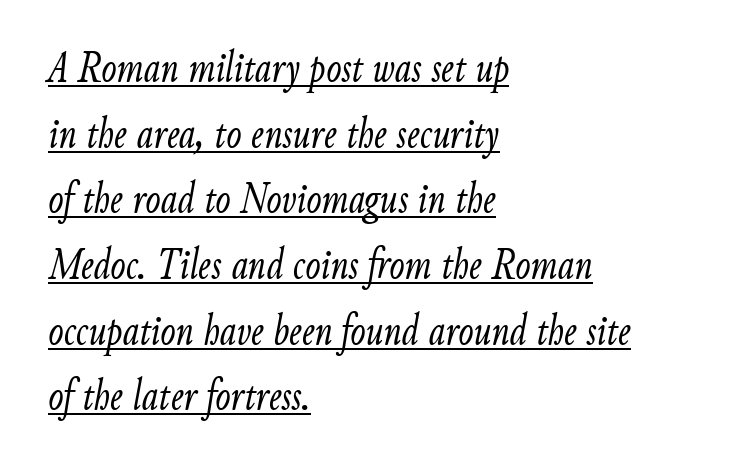
Q: Is the text bold? A: No.
Q: Is the text italic (slanted)? A: Yes, it leans right by about 9 degrees.
Q: Is the text underlined? A: Yes.
Q: How is the paragraph aligned? A: Left-aligned.
Q: Is the spacing between letters normal or unusually wide? A: Normal.
Q: Is the spacing between lines tight, normal or loose? A: Normal.
Q: Width (condensed, normal, or wide)? A: Condensed.
Q: Stroke contrast? A: Low.
Q: x-height? A: Small.
Q: Monospaced? A: No.
